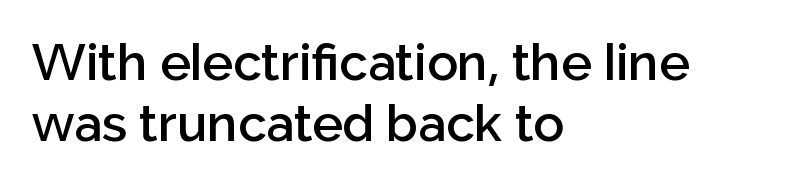
Q: Is the text bold? A: Semi-bold.
Q: Is the text italic (slanted)? A: No, it is upright.
Q: Is the typeface a serif or a sans-serif typeface? A: Sans-serif.
Q: Is the text underlined? A: No.
Q: How is the paragraph aligned? A: Left-aligned.
Q: Is the spacing between letters normal or unusually wide? A: Normal.
Q: Width (condensed, normal, or wide)? A: Normal.
Q: Stroke contrast? A: Low.
Q: x-height? A: Medium.
Q: Monospaced? A: No.
